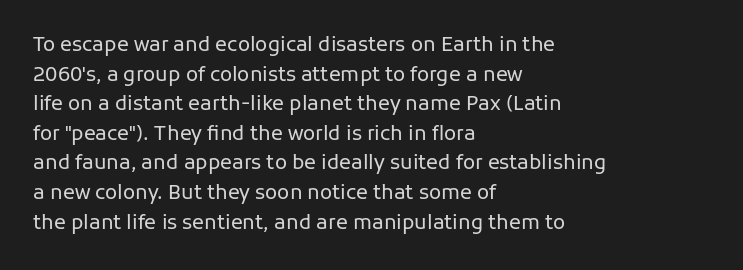
Compared with a typical body face, this is equally light or lighter still. The line texture is even and compact thanks to regular tracking. The space directly below the letters is spotless. Nope, not italic — everything's standing straight.
